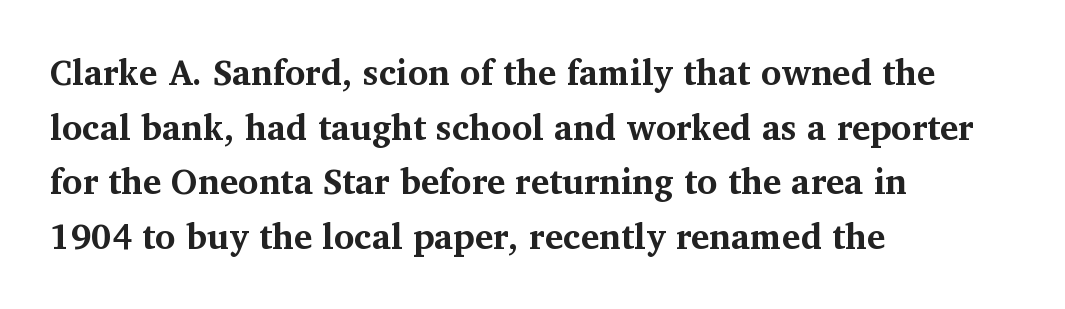
Classification — serif. Quick note: not italic, upright. The paragraph shown leans on its left margin. The face used here has the dense, thick strokes of a bold. Rule under the text: the space is simply empty. The face used here is proportionally spaced, like ordinary book or web type.
